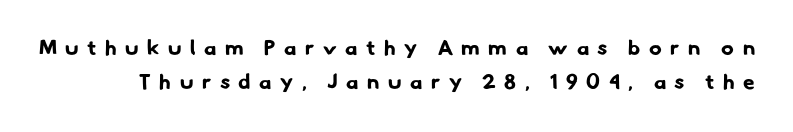
{"bold": "yes", "underline": "no", "line_spacing": "normal", "line_spacing_ratio": 1.6, "letter_spacing": "wide", "letter_spacing_em": 0.41, "glyph_px": 21}
